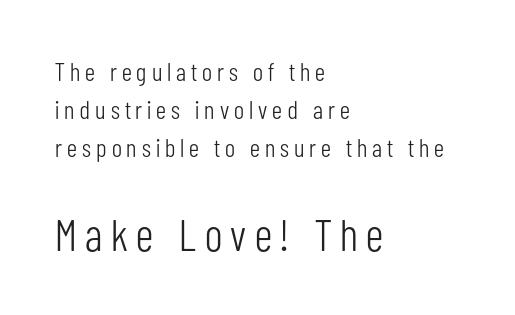
The font is comparable to plain body text, perhaps lighter. Check under the words: just untouched page. Leading: standard. You get the small type first, then a jump to larger type.
